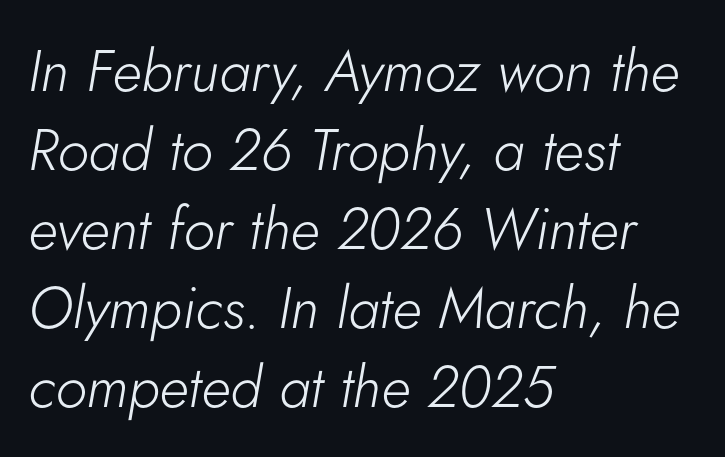
A quiet, ordinary-to-light weight characterises the typeface. Descenders hang freely into open space. Summary of vertical rhythm: regular, with standard interline spacing. The horizontal fit of the characters is conventional and even.
